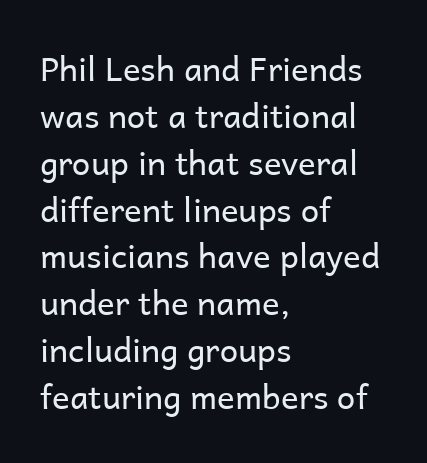
Check the space under the baseline: it is left empty. This sample has the flowing, uneven cadence of proportional lettering. Here the glyphs are tracked normally, forming tight word shapes. No extra ink here — the face is not bold. These lines stack with their left ends in a neat column. The rendering uses a moderate line-height, typical for paragraphs.
